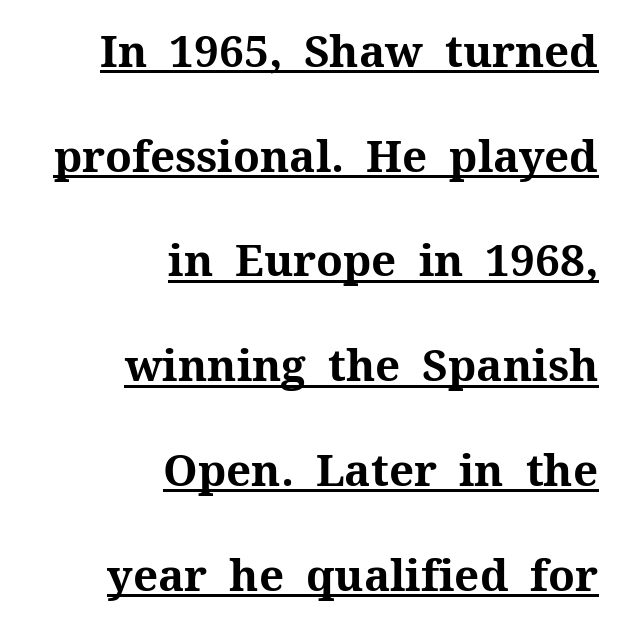
Loosely led — the rows are spread out. The typesetter has applied underlining to the passage shown. The compositor pushed each line to the right boundary. If you drew a line through each stem, it would be perfectly vertical.
